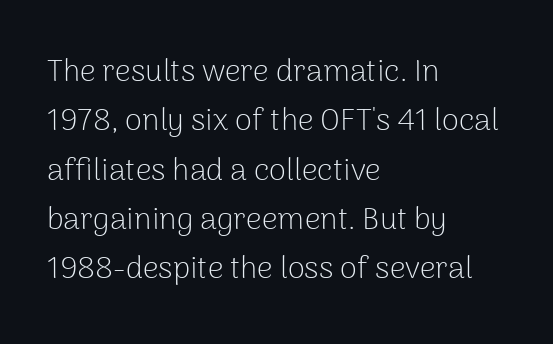
{"serif": "no", "italic": "no", "bold": "no", "weight": "light", "width": "normal", "stroke_contrast": "low", "x_height": "medium", "monospaced": "no", "underline": "no", "align": "left", "line_spacing": "normal", "line_spacing_ratio": 1.59, "letter_spacing": "normal", "letter_spacing_em": 0.0, "glyph_px": 31}
